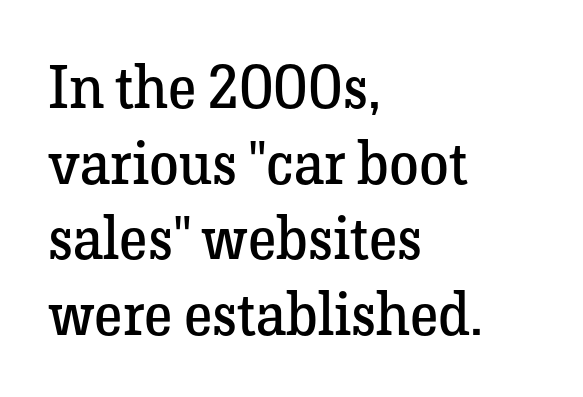
The image shows 60 px regular-weight serif type, upright; set left-aligned, normal line spacing (1.26x), normal letter spacing, not underlined; low stroke contrast and a medium x-height.
